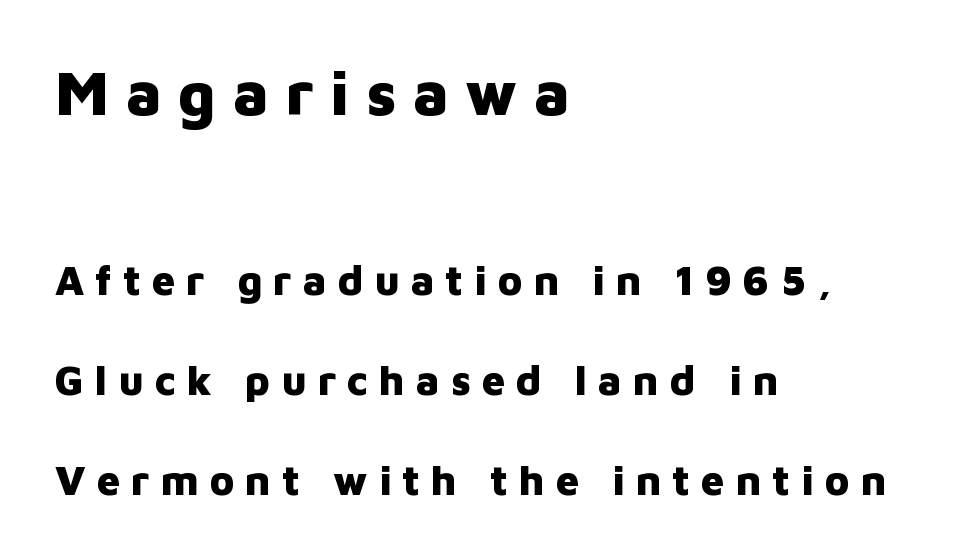
The image shows 62 px heavy sans-serif type, upright; set left-aligned, loose line spacing (2.43x), unusually wide letter spacing (+0.27 em), not underlined; the first (top) block is 1.51x larger; low stroke contrast and a medium x-height.
